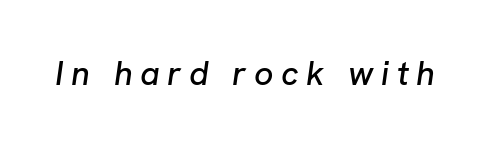
The image shows 34 px text type, italic (leaning right); set unusually wide letter spacing (+0.22 em), not underlined; low stroke contrast and a medium x-height.
